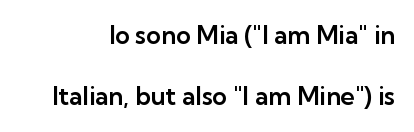
The image shows 25 px text type, upright; set loose line spacing (2.46x), normal letter spacing, not underlined.
